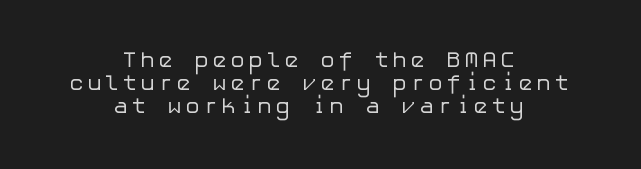
Q: Is the text bold? A: No.
Q: Is the text italic (slanted)? A: No, it is upright.
Q: Is the text underlined? A: No.
Q: How is the paragraph aligned? A: Centered.
Q: Is the spacing between lines tight, normal or loose? A: Tight.
